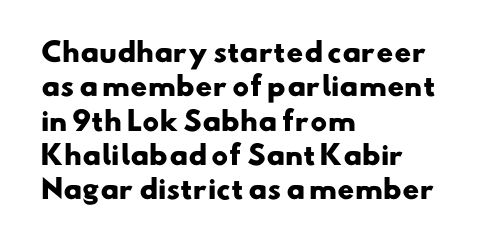
The image shows 26 px bold type; set left-aligned, normal line spacing (1.32x), normal letter spacing, not underlined.
